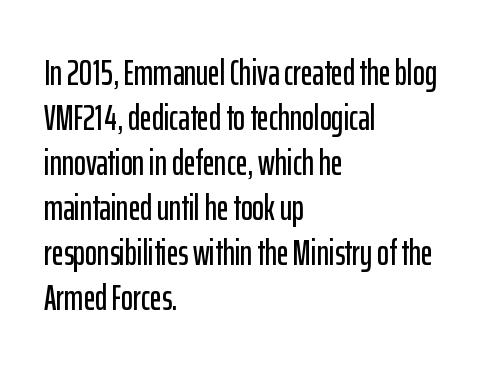
Q: Is the text italic (slanted)? A: No, it is upright.
Q: Is the typeface a serif or a sans-serif typeface? A: Sans-serif.
Q: Is the text underlined? A: No.
Q: How is the paragraph aligned? A: Left-aligned.
Q: Is the spacing between letters normal or unusually wide? A: Normal.
Q: Is the spacing between lines tight, normal or loose? A: Normal.
Q: Width (condensed, normal, or wide)? A: Condensed.
Q: Stroke contrast? A: Low.
Q: x-height? A: Medium.
Q: Monospaced? A: No.
